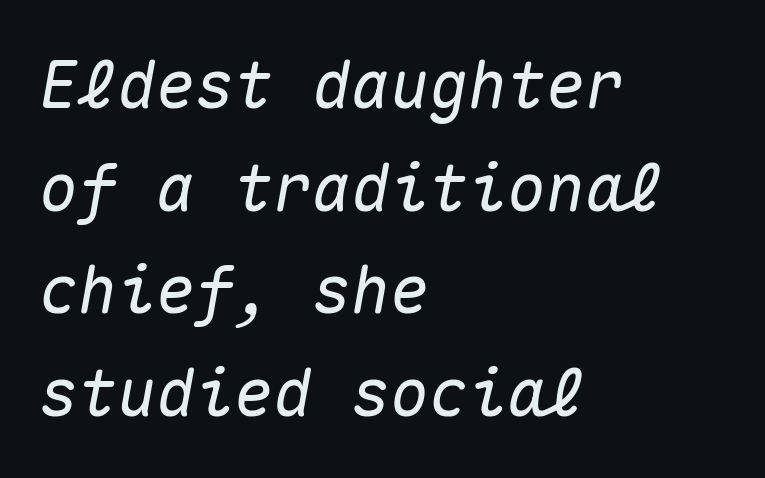
{"italic": "yes", "lean": "right", "slant_degrees": 10, "width": "normal", "stroke_contrast": "medium", "x_height": "medium", "monospaced": "yes", "underline": "no", "align": "left", "line_spacing": "normal", "line_spacing_ratio": 1.58, "letter_spacing": "normal", "letter_spacing_em": 0.0, "glyph_px": 65}
